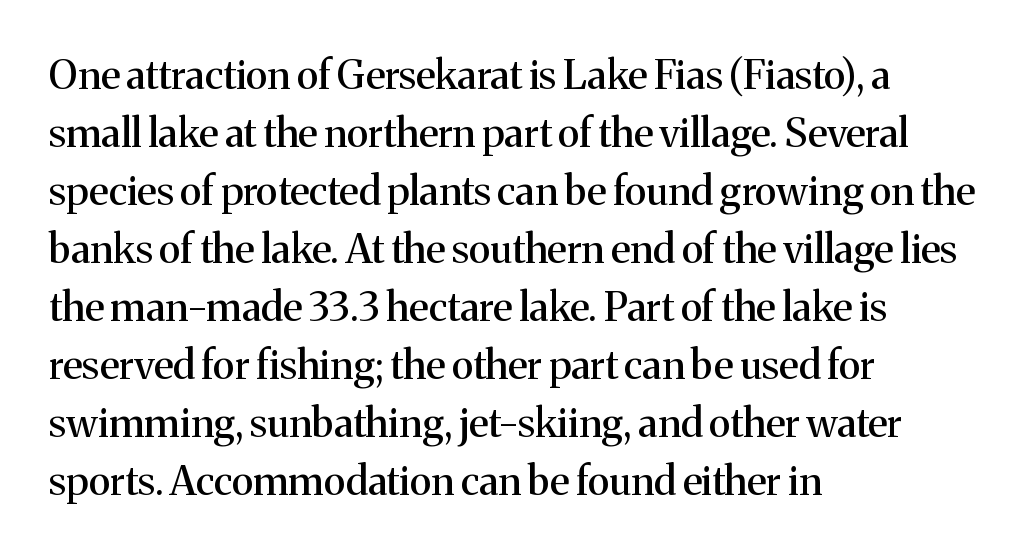
{"serif": "yes", "italic": "no", "width": "normal", "stroke_contrast": "medium", "x_height": "medium", "monospaced": "no", "underline": "no", "align": "left", "line_spacing": "normal", "line_spacing_ratio": 1.45, "letter_spacing": "normal", "letter_spacing_em": 0.0, "glyph_px": 40}
